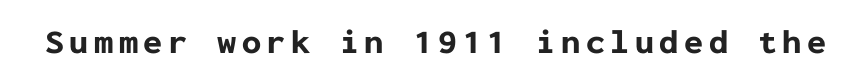
{"serif": "no", "italic": "no", "bold": "yes", "weight": "bold", "width": "normal", "stroke_contrast": "low", "x_height": "medium", "monospaced": "yes", "underline": "no", "glyph_px": 34}
